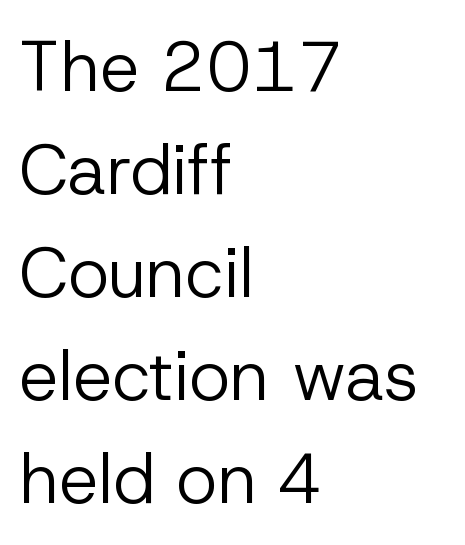
Horizontal bands of white between lines are of average thickness. Vertical stems look standard width or narrower in stroke. The text block is weighted toward the left margin, trailing off unevenly rightward. What stands out about the letter spacing? Nothing — it is the standard amount. Posture: straight, roman, zero tilt.
